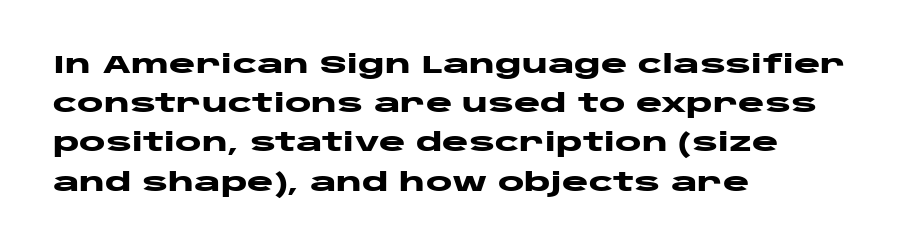
{"italic": "no", "bold": "yes", "underline": "no", "align": "left", "line_spacing": "normal", "line_spacing_ratio": 1.57, "letter_spacing": "normal", "letter_spacing_em": 0.0, "glyph_px": 25}
